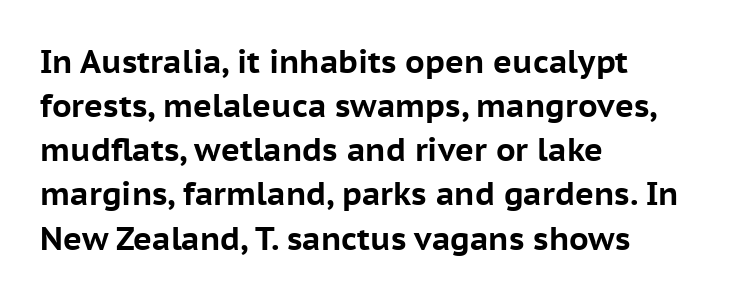
{"serif": "no", "italic": "no", "bold": "yes", "weight": "bold", "width": "normal", "stroke_contrast": "low", "x_height": "medium", "monospaced": "no", "underline": "no", "align": "left", "line_spacing": "normal", "line_spacing_ratio": 1.38, "letter_spacing": "normal", "letter_spacing_em": 0.0, "glyph_px": 32}
